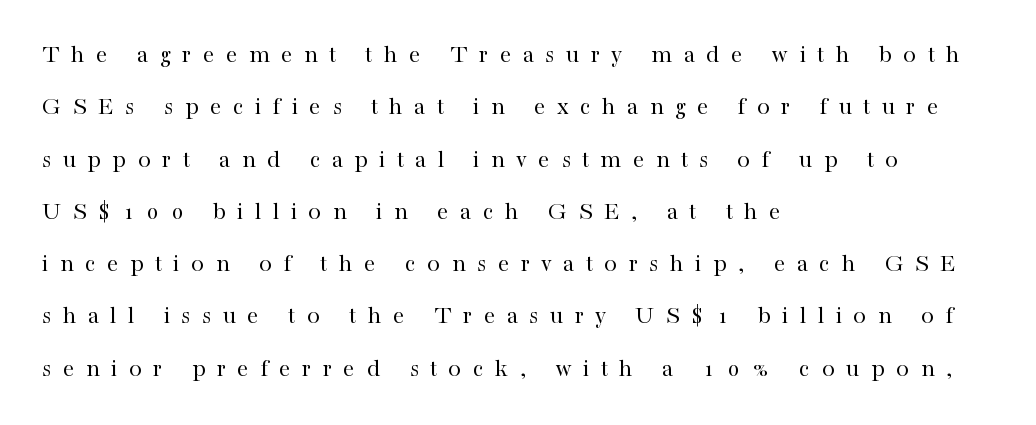
{"italic": "no", "bold": "no", "underline": "no", "align": "left", "line_spacing": "loose", "line_spacing_ratio": 2.01, "letter_spacing": "wide", "letter_spacing_em": 0.44, "glyph_px": 26}
